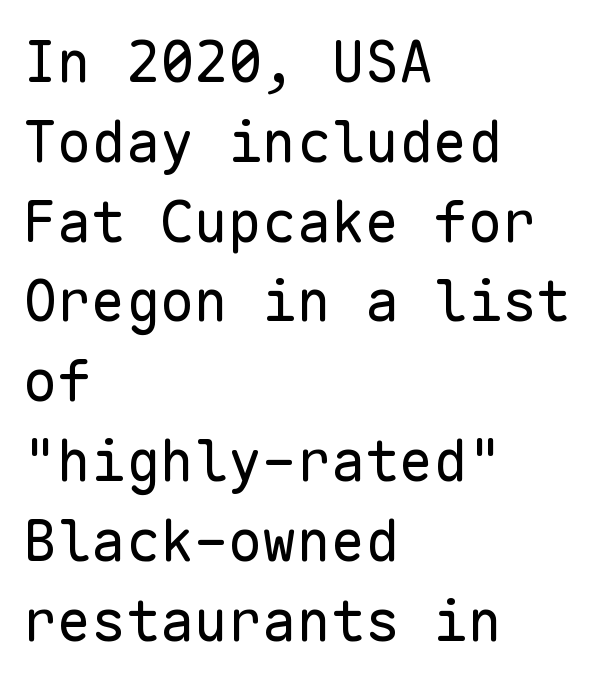
The image shows 57 px regular-weight sans-serif type, upright, monospaced; set left-aligned, normal line spacing (1.4x), normal letter spacing, not underlined; low stroke contrast and a medium x-height.
